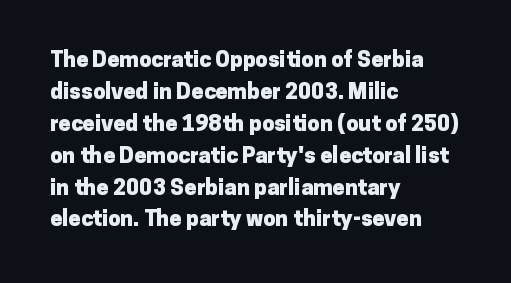
Students, observe: this is what conventionally led text looks like. Ascenders rise straight up at ninety degrees. Pretty heavy lettering here — definitely bold. The words here are not underlined.
